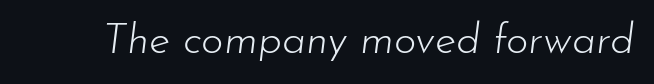
Anything drawn beneath the words? Only blank space. Summary of weight: not heavy and not bold. If you drew a line through each stem, it would be angled. No extra tracking has been applied to these lines. Spacing verdict: proportional, widths tailored to each character.
